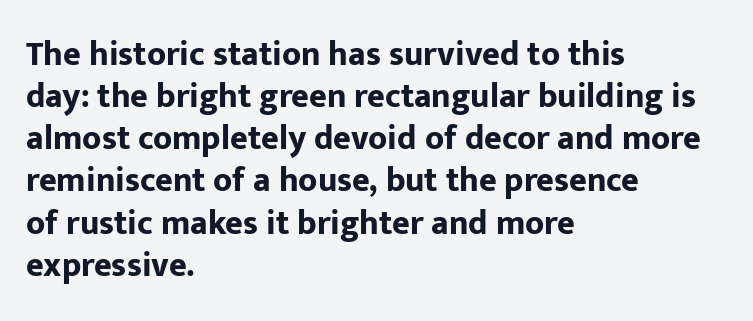
Q: Is the text bold? A: Yes.
Q: Is the text italic (slanted)? A: No, it is upright.
Q: Is the typeface a serif or a sans-serif typeface? A: Sans-serif.
Q: Is the text underlined? A: No.
Q: How is the paragraph aligned? A: Left-aligned.
Q: Is the spacing between letters normal or unusually wide? A: Normal.
Q: Width (condensed, normal, or wide)? A: Normal.
Q: Stroke contrast? A: Low.
Q: x-height? A: Medium.
Q: Monospaced? A: No.
